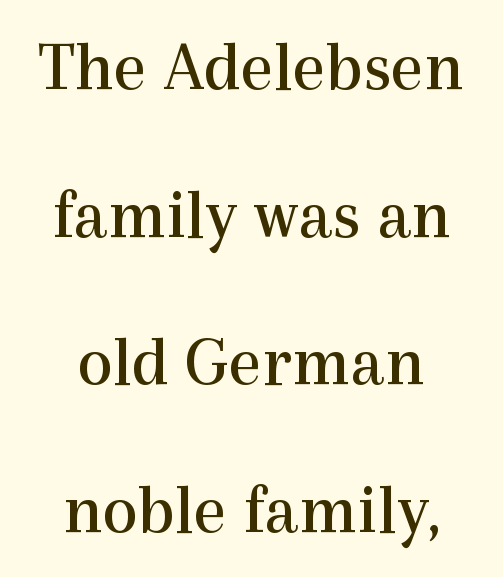
Q: Is the text bold? A: No.
Q: Is the text italic (slanted)? A: No, it is upright.
Q: Is the typeface a serif or a sans-serif typeface? A: Serif.
Q: Is the text underlined? A: No.
Q: How is the paragraph aligned? A: Centered.
Q: Is the spacing between letters normal or unusually wide? A: Normal.
Q: Is the spacing between lines tight, normal or loose? A: Loose.
Q: Width (condensed, normal, or wide)? A: Normal.
Q: x-height? A: Medium.
Q: Monospaced? A: No.
